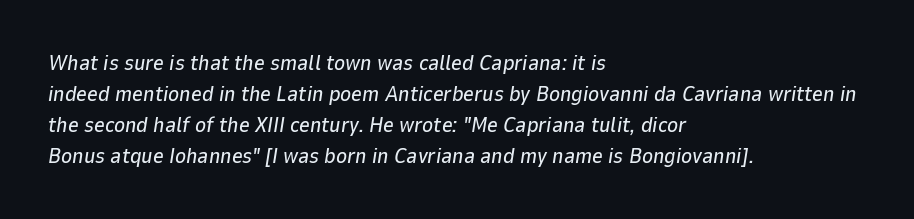
Q: Is the text italic (slanted)? A: Yes, it leans right by about 9 degrees.
Q: Is the text underlined? A: No.
Q: How is the paragraph aligned? A: Left-aligned.
Q: Is the spacing between letters normal or unusually wide? A: Normal.
Q: Is the spacing between lines tight, normal or loose? A: Normal.
